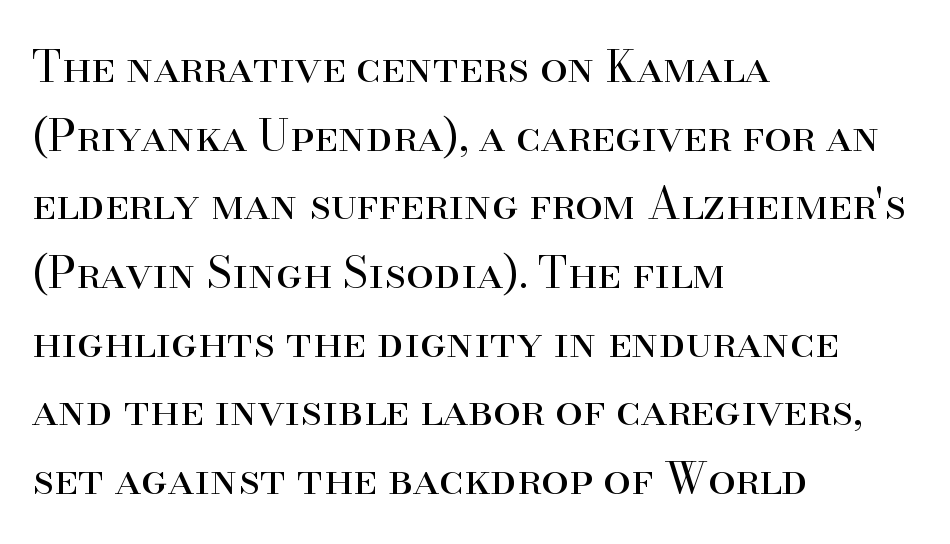
The image shows 44 px regular-weight serif type, upright; set left-aligned, normal line spacing (1.56x), normal letter spacing, not underlined; high stroke contrast and a small x-height.
